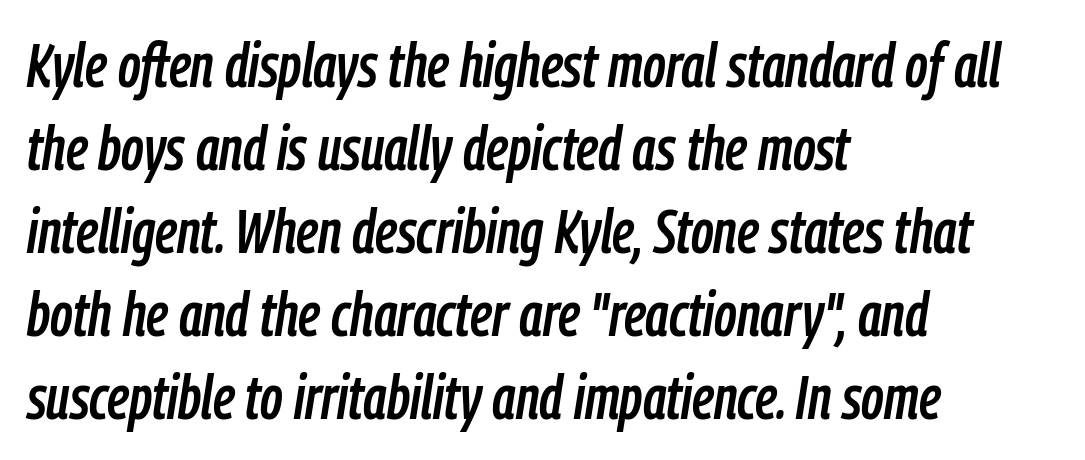
In terms of posture, this sample is oblique. Is the block centered? No — it sits flush against the left margin. Look at the tracking — it's just the regular setting, nothing added. Each letter keeps its own natural width here, so spacing adapts to shape. The rendering uses a moderate line-height, typical for paragraphs.
